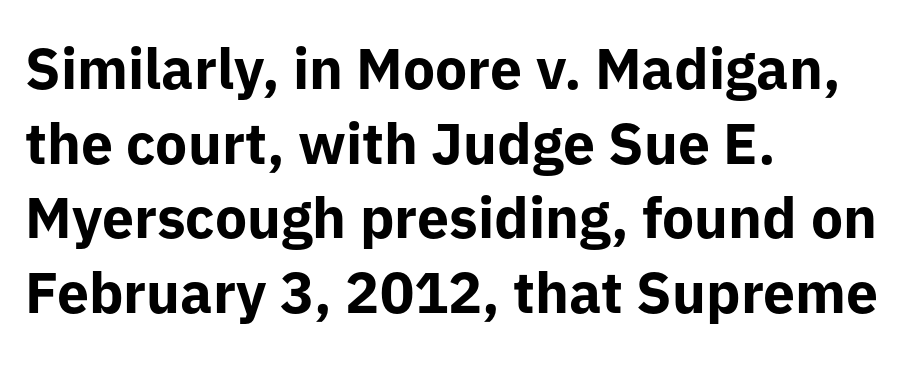
Q: Is the text bold? A: Yes.
Q: Is the text italic (slanted)? A: No, it is upright.
Q: Is the typeface a serif or a sans-serif typeface? A: Sans-serif.
Q: Is the text underlined? A: No.
Q: How is the paragraph aligned? A: Left-aligned.
Q: Is the spacing between letters normal or unusually wide? A: Normal.
Q: Is the spacing between lines tight, normal or loose? A: Normal.
Q: Width (condensed, normal, or wide)? A: Normal.
Q: Stroke contrast? A: Low.
Q: x-height? A: Medium.
Q: Monospaced? A: No.
